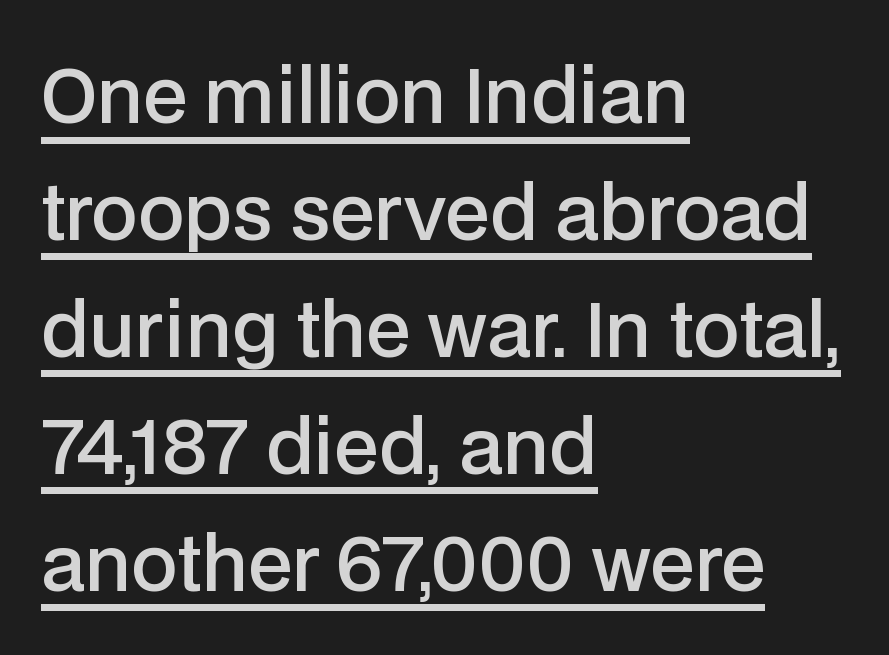
{"serif": "no", "italic": "no", "bold": "semi", "weight": "semibold", "width": "normal", "stroke_contrast": "low", "x_height": "medium", "monospaced": "no", "underline": "yes", "align": "left", "line_spacing": "normal", "line_spacing_ratio": 1.58, "letter_spacing": "normal", "letter_spacing_em": 0.0, "glyph_px": 74}
